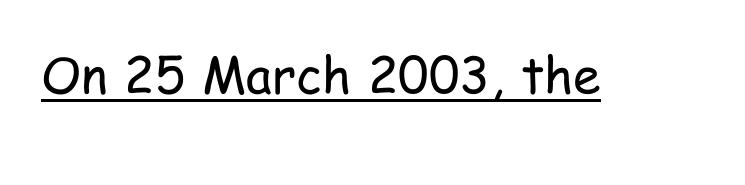
{"serif": "no", "italic": "no", "bold": "no", "weight": "regular", "width": "condensed", "stroke_contrast": "low", "x_height": "medium", "monospaced": "no", "underline": "yes", "letter_spacing": "normal", "letter_spacing_em": 0.0, "glyph_px": 50}
